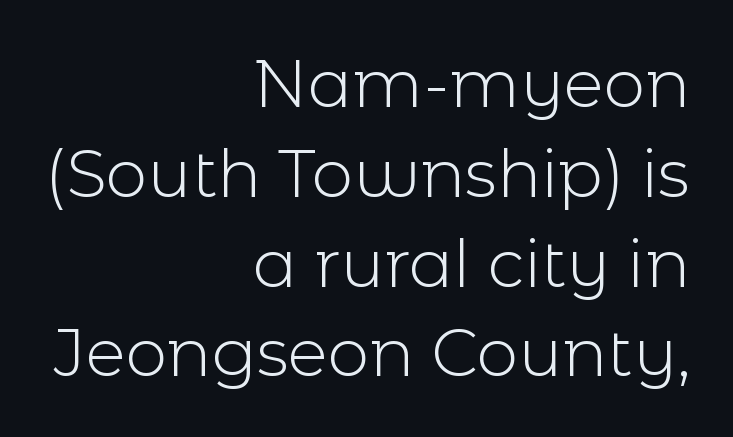
Q: Is the text bold? A: No.
Q: Is the text italic (slanted)? A: No, it is upright.
Q: Is the typeface a serif or a sans-serif typeface? A: Sans-serif.
Q: Is the text underlined? A: No.
Q: How is the paragraph aligned? A: Right-aligned.
Q: Is the spacing between letters normal or unusually wide? A: Normal.
Q: Is the spacing between lines tight, normal or loose? A: Normal.
Q: Width (condensed, normal, or wide)? A: Normal.
Q: x-height? A: Medium.
Q: Monospaced? A: No.
